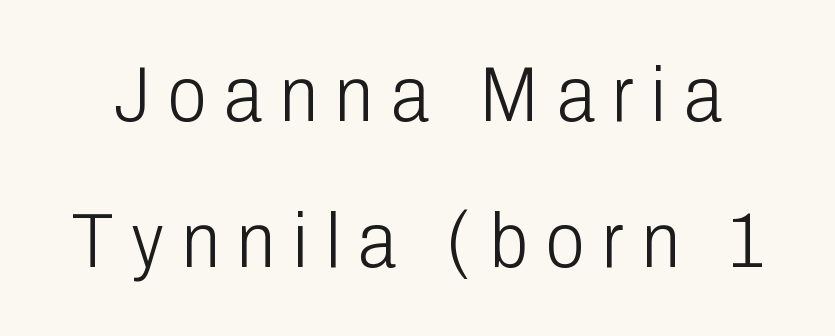
Q: Is the text bold? A: No.
Q: Is the text italic (slanted)? A: No, it is upright.
Q: Is the typeface a serif or a sans-serif typeface? A: Sans-serif.
Q: Is the text underlined? A: No.
Q: Is the spacing between letters normal or unusually wide? A: Unusually wide.
Q: Width (condensed, normal, or wide)? A: Condensed.
Q: Stroke contrast? A: Low.
Q: x-height? A: Medium.
Q: Monospaced? A: No.
